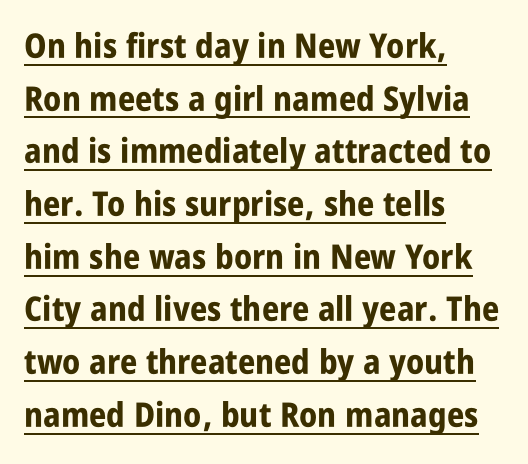
The image shows 34 px bold, condensed sans-serif type, upright; set left-aligned, normal line spacing (1.55x), normal letter spacing, underlined; low stroke contrast and a large x-height.
